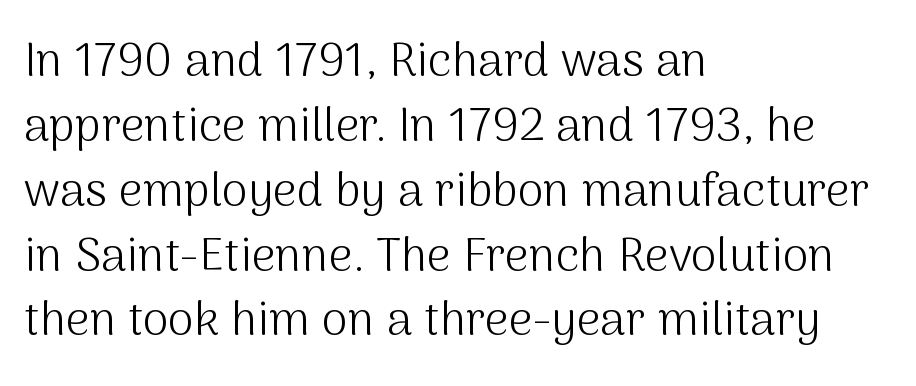
The image shows 47 px light sans-serif type, upright; set left-aligned, normal line spacing (1.38x), normal letter spacing, not underlined; medium stroke contrast and a medium x-height.
